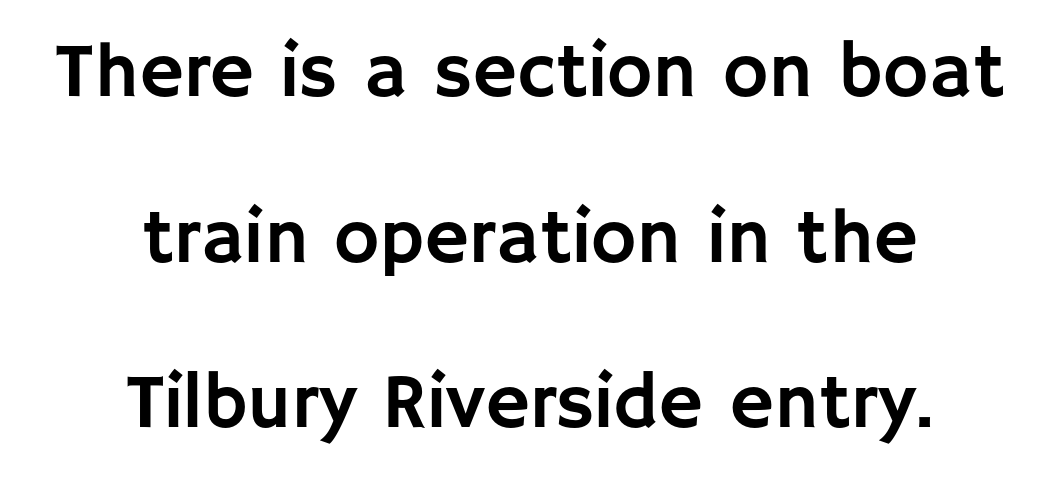
No italicization has been applied; the sample stays upright. The passage is arranged like a title page — every line centered. The specimen omits any rule beneath the text block's lines. The line-height multiplier appears high, well above default. Serif or sans? Sans — the stroke terminals are bare. These lines keep a tight, regular rhythm from letter to letter.
